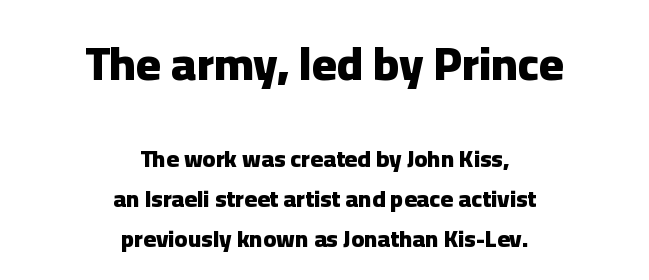
Underline: absent. The letters in the upper block stand taller than those in the block below. This is roman type, the default non-slanted kind. These lines stack symmetrically, like a column narrowing and widening about its center. Each letter's strokes conclude bluntly, with no projecting serifs. Students, this is bold: see how much ink each stroke carries.
